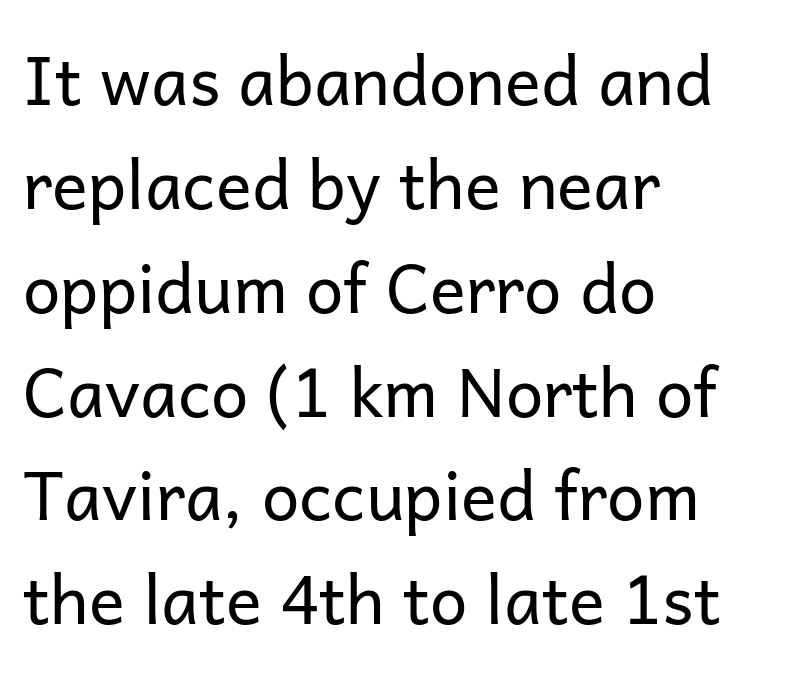
Q: Is the text bold? A: No.
Q: Is the text italic (slanted)? A: No, it is upright.
Q: Is the typeface a serif or a sans-serif typeface? A: Sans-serif.
Q: Is the text underlined? A: No.
Q: How is the paragraph aligned? A: Left-aligned.
Q: Is the spacing between letters normal or unusually wide? A: Normal.
Q: Is the spacing between lines tight, normal or loose? A: Normal.
Q: Width (condensed, normal, or wide)? A: Normal.
Q: Stroke contrast? A: Low.
Q: x-height? A: Medium.
Q: Monospaced? A: No.
